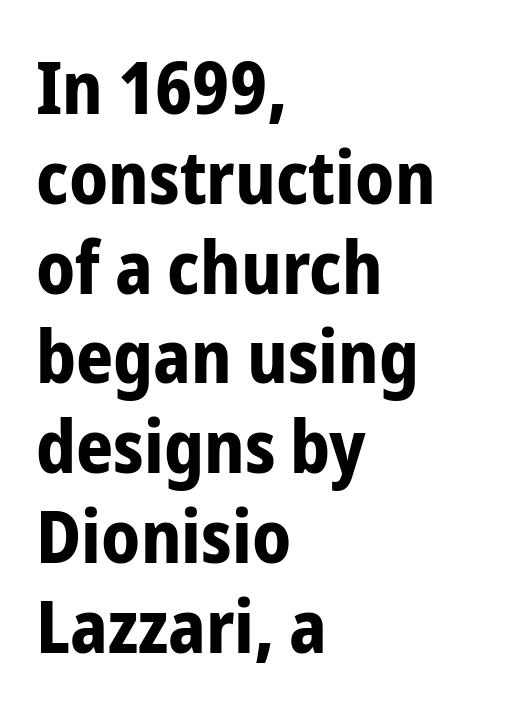
{"serif": "no", "italic": "no", "bold": "yes", "weight": "bold", "width": "condensed", "stroke_contrast": "low", "x_height": "medium", "monospaced": "no", "underline": "no", "align": "left", "line_spacing_ratio": 1.23, "letter_spacing": "normal", "letter_spacing_em": 0.0, "glyph_px": 73}
